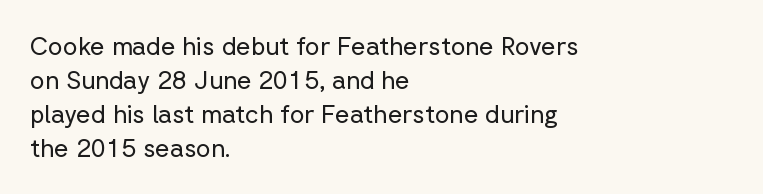
The image shows 25 px text type, upright; set left-aligned, normal line spacing (1.36x), normal letter spacing, not underlined.
